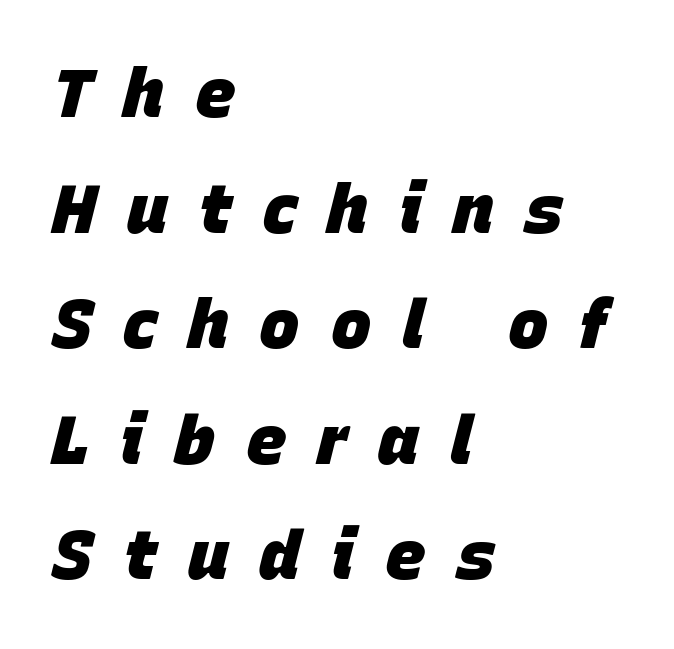
Q: Is the text bold? A: Yes.
Q: Is the text italic (slanted)? A: Yes, it leans right by about 15 degrees.
Q: Is the text underlined? A: No.
Q: How is the paragraph aligned? A: Left-aligned.
Q: Is the spacing between letters normal or unusually wide? A: Unusually wide.
Q: Is the spacing between lines tight, normal or loose? A: Normal.
Q: Width (condensed, normal, or wide)? A: Normal.
Q: Stroke contrast? A: Low.
Q: x-height? A: Large.
Q: Monospaced? A: No.
